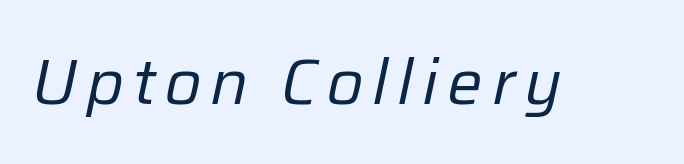
The zone under the glyphs is completely vacant. The axis of the letterforms is tilted away from vertical. The typesetting does not lean heavy: it is not bold. Is this a fixed-width face? No — the glyphs have proportional, varying widths.
